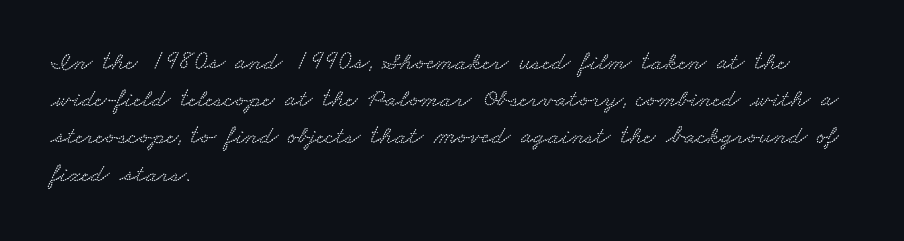
The image shows 26 px text type; set left-aligned, normal line spacing (1.43x), normal letter spacing, not underlined.
